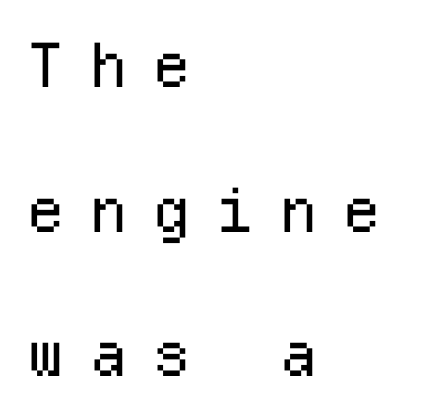
Q: Is the text bold? A: No.
Q: Is the text italic (slanted)? A: No, it is upright.
Q: Is the typeface a serif or a sans-serif typeface? A: Sans-serif.
Q: Is the text underlined? A: No.
Q: How is the paragraph aligned? A: Left-aligned.
Q: Is the spacing between letters normal or unusually wide? A: Unusually wide.
Q: Is the spacing between lines tight, normal or loose? A: Loose.
Q: Width (condensed, normal, or wide)? A: Normal.
Q: Stroke contrast? A: Low.
Q: x-height? A: Medium.
Q: Monospaced? A: Yes.
